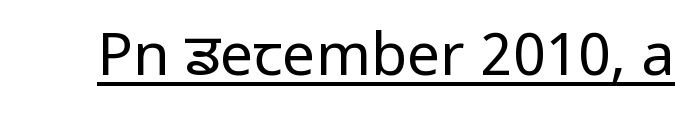
Q: Is the text bold? A: No.
Q: Is the text italic (slanted)? A: No, it is upright.
Q: Is the typeface a serif or a sans-serif typeface? A: Sans-serif.
Q: Is the text underlined? A: Yes.
Q: Is the spacing between letters normal or unusually wide? A: Normal.
Q: Width (condensed, normal, or wide)? A: Condensed.
Q: Stroke contrast? A: Low.
Q: x-height? A: Large.
Q: Monospaced? A: No.
